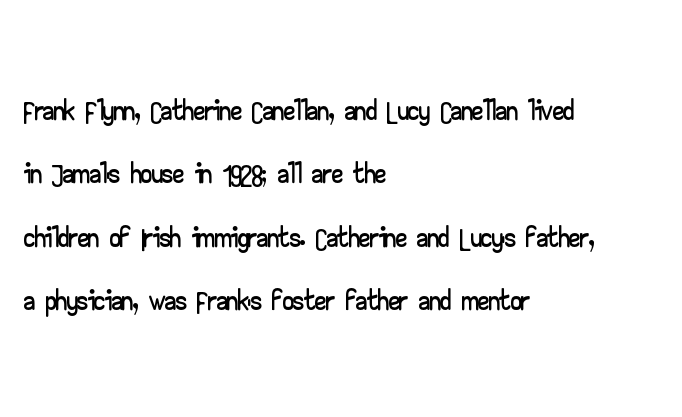
{"serif": "no", "italic": "no", "width": "wide", "stroke_contrast": "low", "x_height": "small", "monospaced": "no", "underline": "no", "align": "left", "line_spacing": "normal", "line_spacing_ratio": 1.44, "letter_spacing": "normal", "letter_spacing_em": 0.0, "glyph_px": 44}
